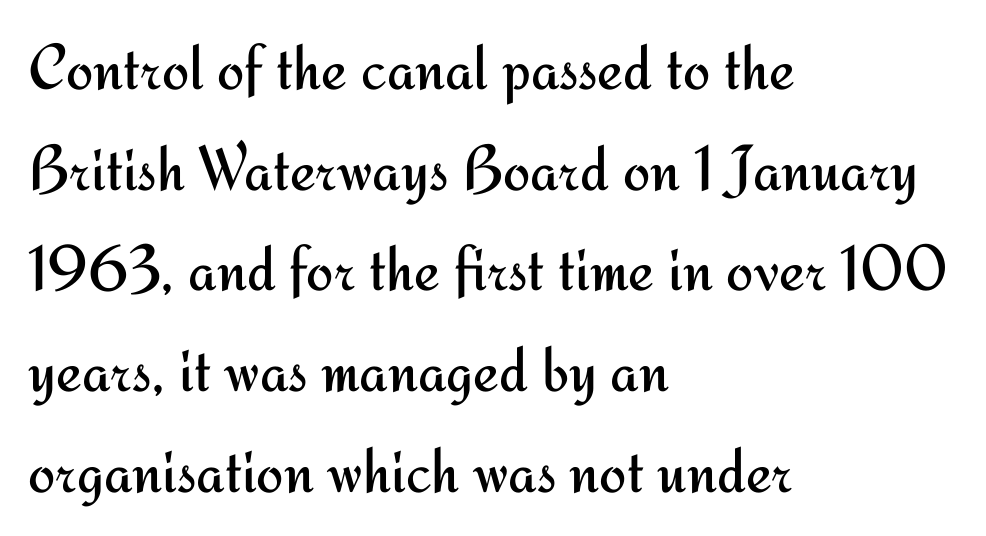
{"serif": "no", "italic": "no", "bold": "no", "weight": "regular", "width": "normal", "stroke_contrast": "medium", "x_height": "small", "monospaced": "no", "underline": "no", "align": "left", "line_spacing": "normal", "line_spacing_ratio": 1.55, "letter_spacing": "normal", "letter_spacing_em": 0.0, "glyph_px": 65}
